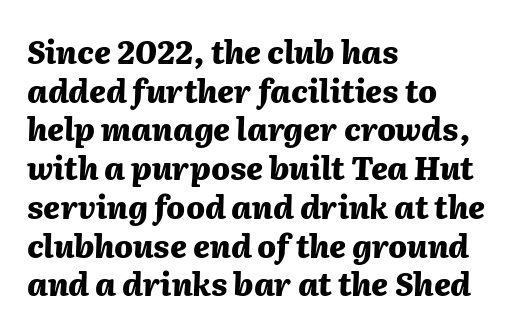
The image shows 31 px heavy type, italic (leaning right); set left-aligned, normal line spacing (1.25x), normal letter spacing, not underlined; medium stroke contrast and a medium x-height.
